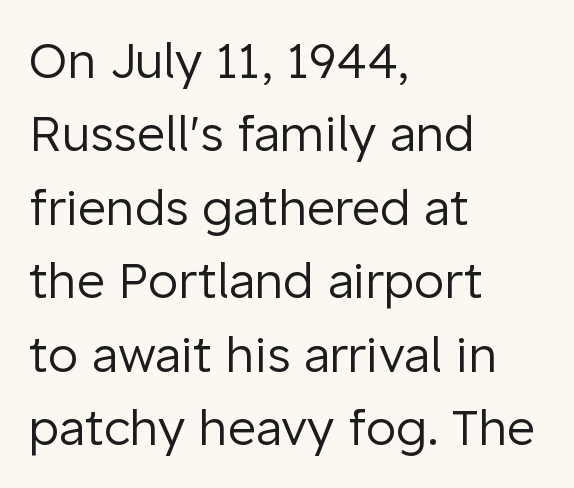
The image shows 49 px regular-weight sans-serif type, upright; set left-aligned, normal line spacing (1.5x), normal letter spacing, not underlined; low stroke contrast and a medium x-height.
